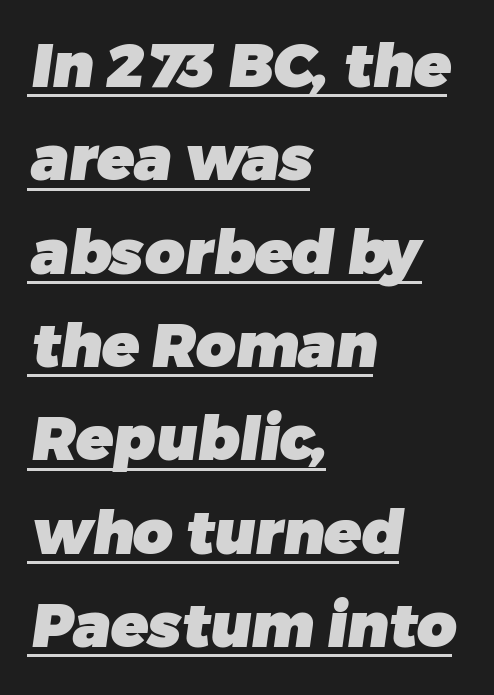
{"serif": "no", "bold": "yes", "weight": "heavy", "width": "normal", "stroke_contrast": "low", "x_height": "medium", "monospaced": "no", "underline": "yes", "align": "left", "line_spacing": "normal", "line_spacing_ratio": 1.53, "letter_spacing": "normal", "letter_spacing_em": 0.0, "glyph_px": 61}
